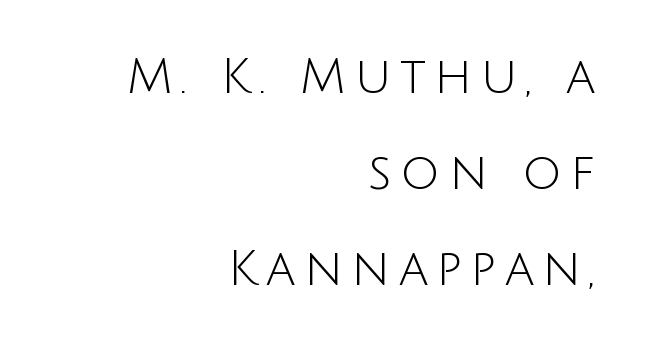
The image shows 49 px light sans-serif type, upright; set right-aligned, loose line spacing (1.96x), not underlined; low stroke contrast and a large x-height.
